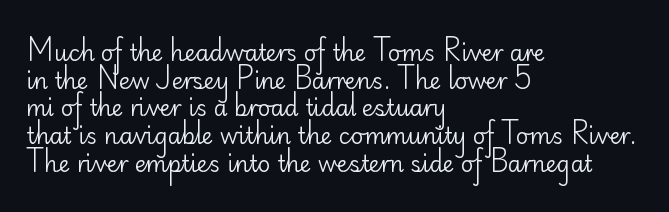
The image shows 22 px text type, upright; set left-aligned, normal line spacing (1.26x), normal letter spacing, not underlined.
